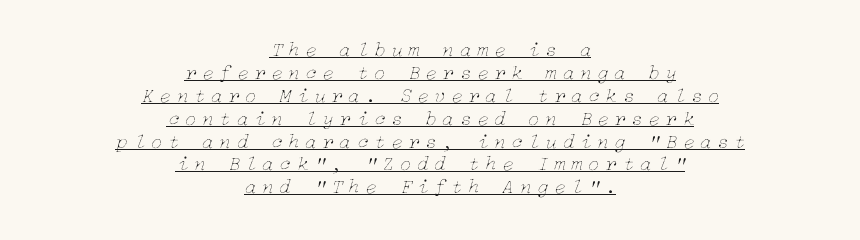
Q: Is the text bold? A: No.
Q: Is the text italic (slanted)? A: Yes, it leans right by about 15 degrees.
Q: Is the text underlined? A: Yes.
Q: How is the paragraph aligned? A: Centered.
Q: Is the spacing between letters normal or unusually wide? A: Unusually wide.
Q: Is the spacing between lines tight, normal or loose? A: Tight.
